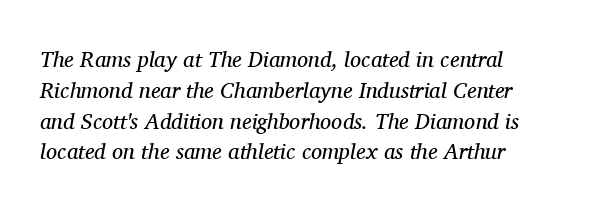
The image shows 22 px text type, italic (leaning right); set normal line spacing (1.4x), normal letter spacing, not underlined.
